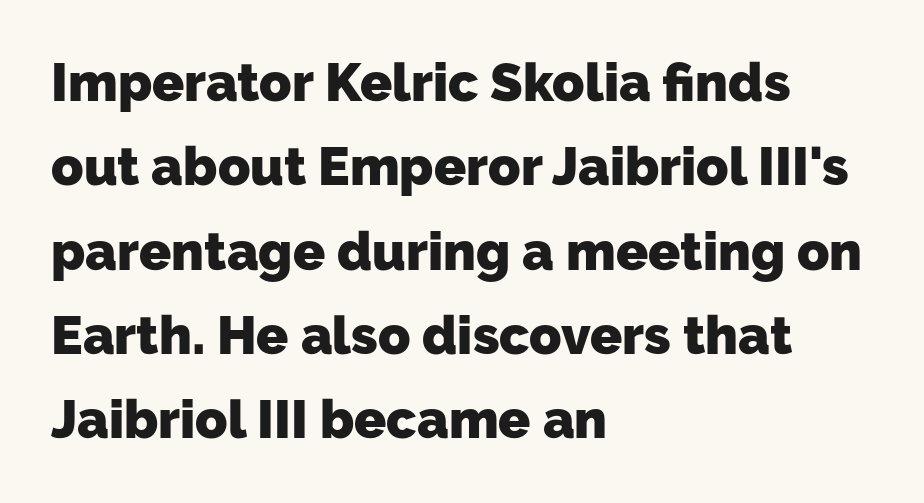
Q: Is the text bold? A: Yes.
Q: Is the typeface a serif or a sans-serif typeface? A: Sans-serif.
Q: Is the text underlined? A: No.
Q: How is the paragraph aligned? A: Left-aligned.
Q: Is the spacing between letters normal or unusually wide? A: Normal.
Q: Is the spacing between lines tight, normal or loose? A: Normal.
Q: Width (condensed, normal, or wide)? A: Normal.
Q: Stroke contrast? A: Low.
Q: x-height? A: Medium.
Q: Monospaced? A: No.
